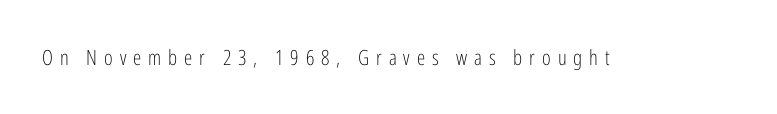
Stem width sits at or under what a default text font uses. The letterforms stand isolated, each surrounded by extra space. Characters remain perfectly vertical along every line. Type without underlining.
